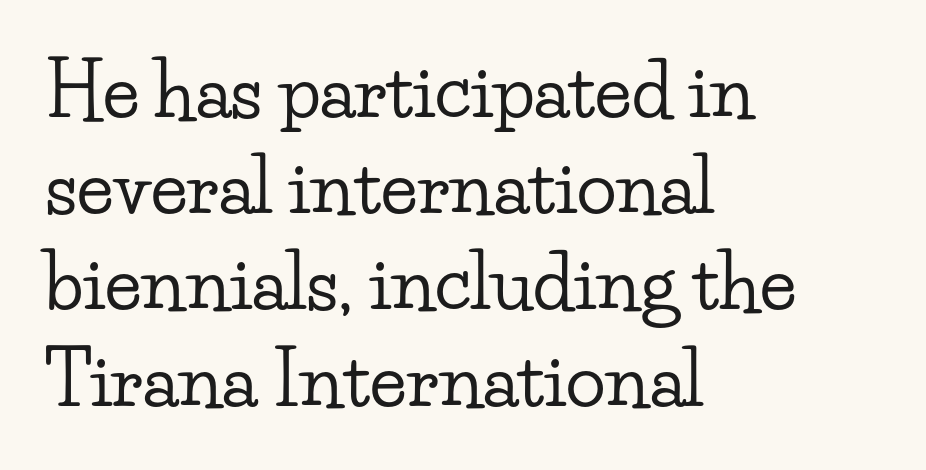
The image shows 74 px wide serif type, upright; set left-aligned, normal line spacing (1.3x), normal letter spacing, not underlined; low stroke contrast and a small x-height.
